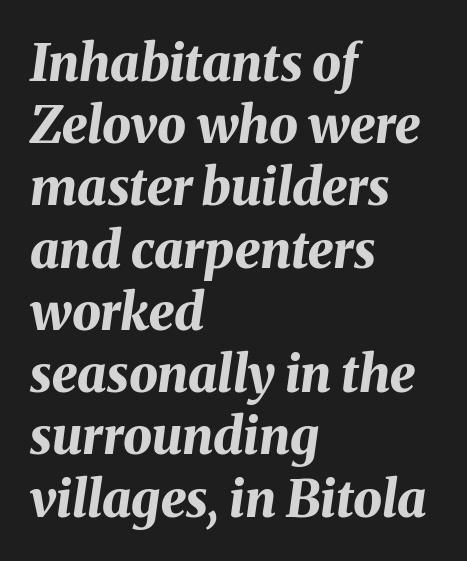
The lines in this sample share a left origin and differ only in where they stop. The glyphs have the mass of a bold cut. Between one letter and the next there's only the usual sliver of space. Do the characters align in a grid? No, the font is proportional.
